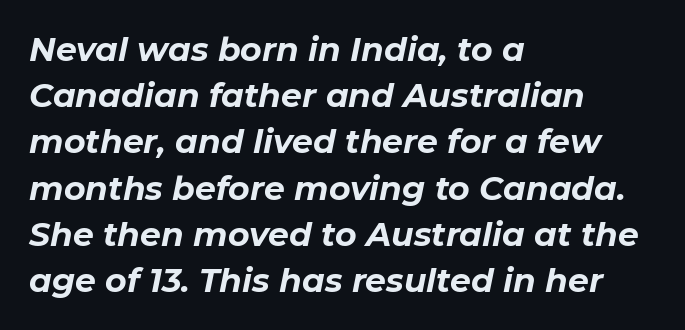
Character widths vary here, with narrow letters taking less room than wide ones. If you drew a line through each stem, it would be angled. The letterforms sit shoulder to shoulder at normal distance. The area under the type is left untouched. The strokes are fattened all the way to bold.
